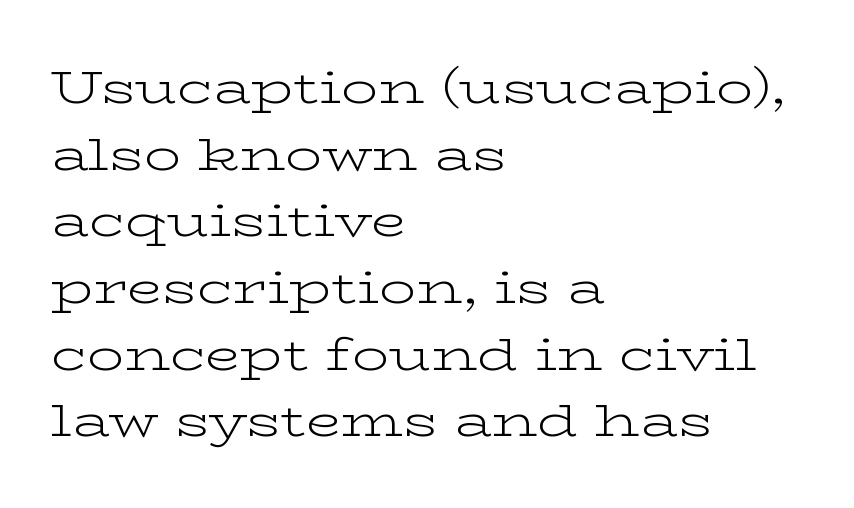
Notice how the stems are strictly vertical — no italics here. Inter-character spacing is left at the font's built-in metrics. What's the leading like? Ordinary, nothing unusual. This rendering uses left alignment, leaving the right contour irregular.
